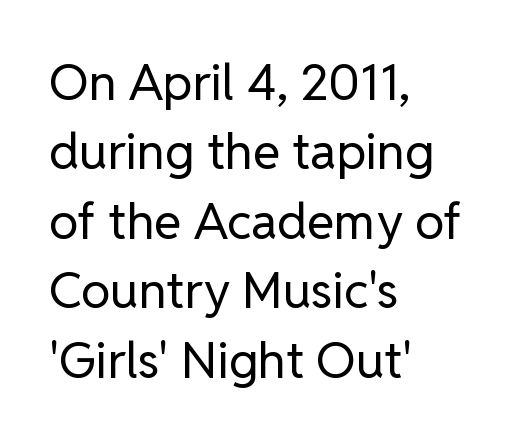
Q: Is the text bold? A: No.
Q: Is the text italic (slanted)? A: No, it is upright.
Q: Is the typeface a serif or a sans-serif typeface? A: Sans-serif.
Q: Is the text underlined? A: No.
Q: How is the paragraph aligned? A: Left-aligned.
Q: Is the spacing between letters normal or unusually wide? A: Normal.
Q: Is the spacing between lines tight, normal or loose? A: Normal.
Q: Width (condensed, normal, or wide)? A: Normal.
Q: Stroke contrast? A: Low.
Q: x-height? A: Medium.
Q: Monospaced? A: No.
